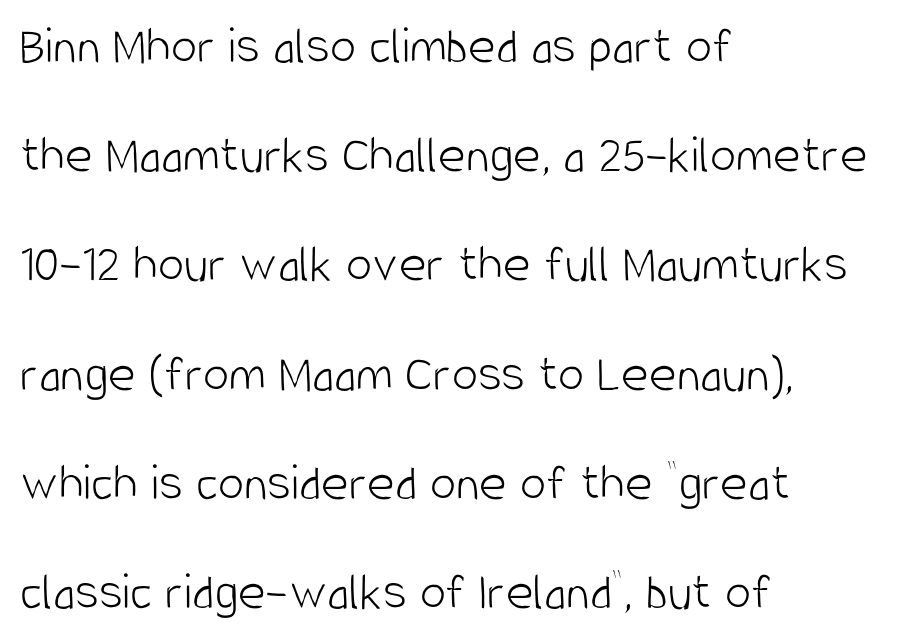
Q: Is the text bold? A: No.
Q: Is the text italic (slanted)? A: No, it is upright.
Q: Is the typeface a serif or a sans-serif typeface? A: Sans-serif.
Q: Is the text underlined? A: No.
Q: How is the paragraph aligned? A: Left-aligned.
Q: Is the spacing between letters normal or unusually wide? A: Normal.
Q: Is the spacing between lines tight, normal or loose? A: Loose.
Q: Width (condensed, normal, or wide)? A: Condensed.
Q: Stroke contrast? A: Low.
Q: x-height? A: Large.
Q: Monospaced? A: No.
